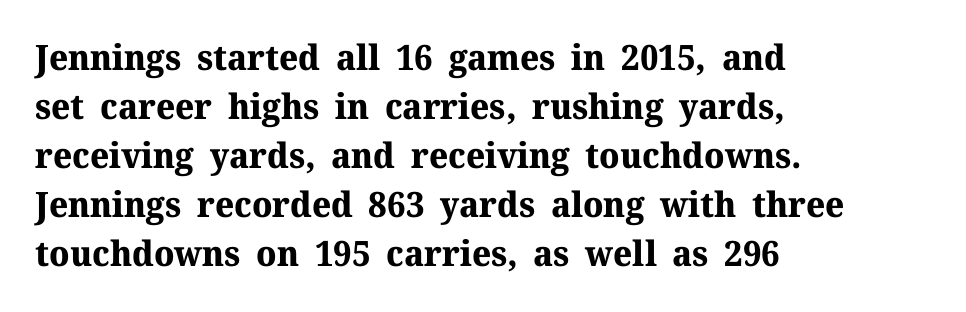
{"serif": "yes", "italic": "no", "bold": "yes", "weight": "bold", "width": "normal", "stroke_contrast": "medium", "x_height": "medium", "monospaced": "no", "underline": "no", "align": "left", "line_spacing": "normal", "line_spacing_ratio": 1.4, "letter_spacing": "normal", "letter_spacing_em": 0.0, "glyph_px": 35}
